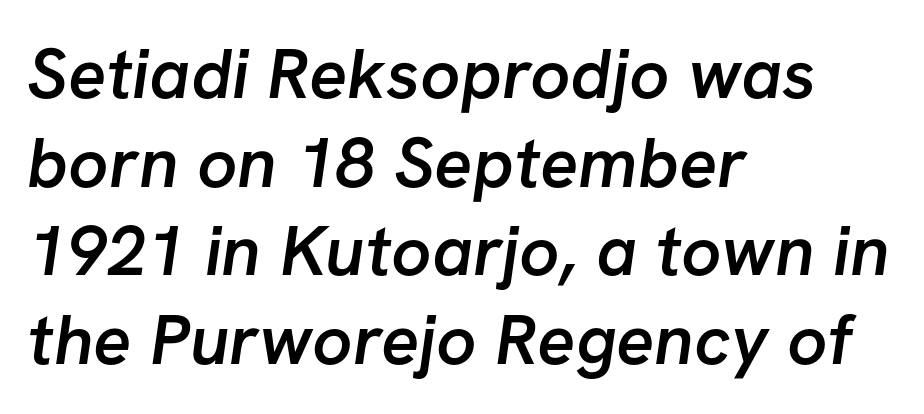
Q: Is the text bold? A: Semi-bold.
Q: Is the typeface a serif or a sans-serif typeface? A: Sans-serif.
Q: Is the text underlined? A: No.
Q: How is the paragraph aligned? A: Left-aligned.
Q: Is the spacing between letters normal or unusually wide? A: Normal.
Q: Is the spacing between lines tight, normal or loose? A: Normal.
Q: Width (condensed, normal, or wide)? A: Normal.
Q: Stroke contrast? A: Low.
Q: x-height? A: Medium.
Q: Monospaced? A: No.
